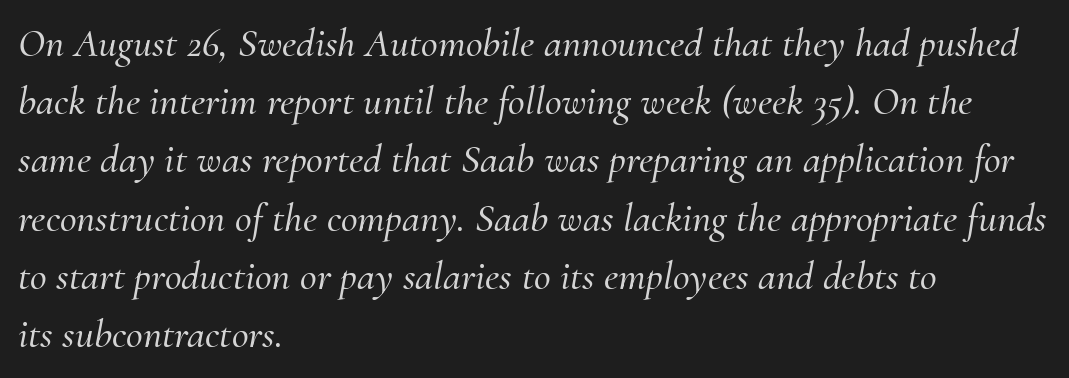
The image shows 41 px serif type, italic (leaning right); set left-aligned, normal line spacing (1.42x), normal letter spacing, not underlined; medium stroke contrast and a small x-height.
